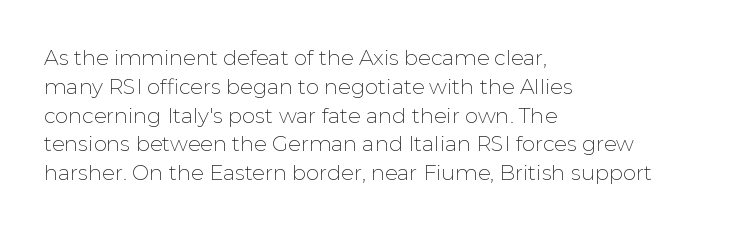
{"italic": "no", "bold": "no", "underline": "no", "align": "left", "line_spacing": "normal", "line_spacing_ratio": 1.37, "letter_spacing": "normal", "letter_spacing_em": 0.0, "glyph_px": 21}
